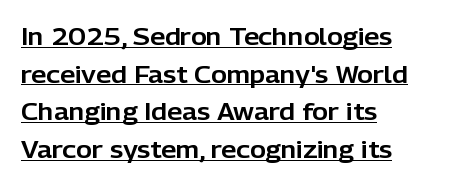
Q: Is the text italic (slanted)? A: No, it is upright.
Q: Is the text underlined? A: Yes.
Q: How is the paragraph aligned? A: Left-aligned.
Q: Is the spacing between letters normal or unusually wide? A: Normal.
Q: Is the spacing between lines tight, normal or loose? A: Normal.
